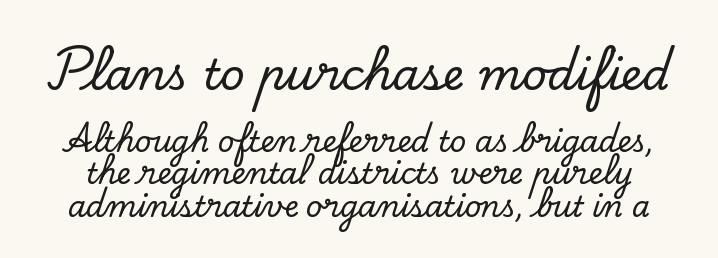
Q: Is the text italic (slanted)? A: Yes.
Q: Is the typeface a serif or a sans-serif typeface? A: Serif.
Q: Is the text underlined? A: No.
Q: Is the spacing between letters normal or unusually wide? A: Normal.
Q: Is the spacing between lines tight, normal or loose? A: Tight.
Q: Which block of text is set in a larger size, the first (top) or the second (bottom)? A: The first (top) one.
Q: Width (condensed, normal, or wide)? A: Normal.
Q: Stroke contrast? A: Low.
Q: x-height? A: Small.
Q: Monospaced? A: No.
